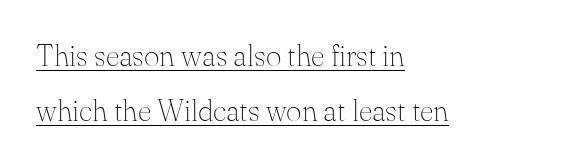
The image shows 30 px thin serif type, upright; set left-aligned, line spacing 1.82x, normal letter spacing, underlined; medium stroke contrast and a small x-height.
